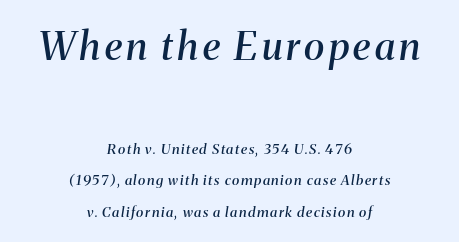
Q: Is the text bold? A: Semi-bold.
Q: Is the text italic (slanted)? A: Yes, it leans right by about 8 degrees.
Q: Is the typeface a serif or a sans-serif typeface? A: Serif.
Q: Is the text underlined? A: No.
Q: How is the paragraph aligned? A: Centered.
Q: Is the spacing between lines tight, normal or loose? A: Loose.
Q: Which block of text is set in a larger size, the first (top) or the second (bottom)? A: The first (top) one.
Q: Width (condensed, normal, or wide)? A: Normal.
Q: Stroke contrast? A: Medium.
Q: x-height? A: Medium.
Q: Monospaced? A: No.
